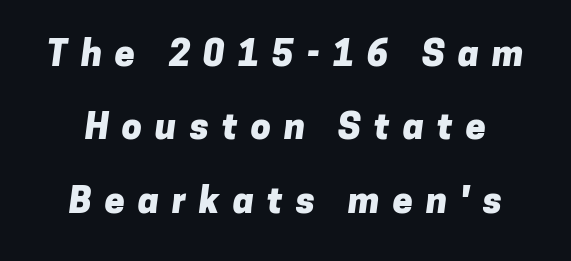
Quick note: underline off. Letterform terminals end flat and unadorned throughout the passage. Students, this is bold: see how much ink each stroke carries. In terms of leading, this rendering errs on the spacious side. Between one letter and the next there's a generous, obvious gap.
